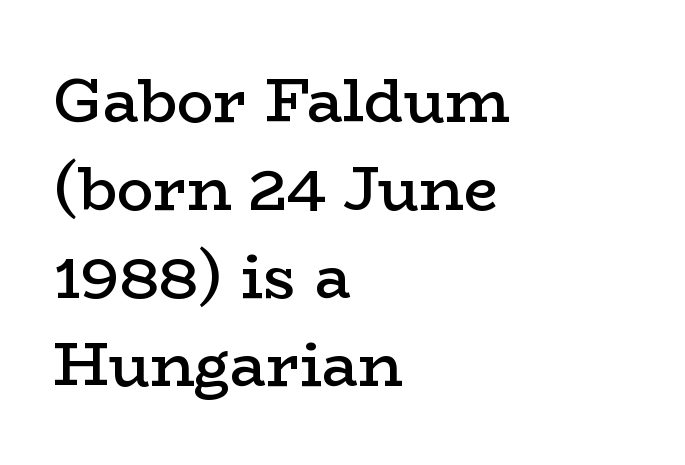
Q: Is the text bold? A: Semi-bold.
Q: Is the text italic (slanted)? A: No, it is upright.
Q: Is the typeface a serif or a sans-serif typeface? A: Serif.
Q: Is the text underlined? A: No.
Q: How is the paragraph aligned? A: Left-aligned.
Q: Is the spacing between letters normal or unusually wide? A: Normal.
Q: Is the spacing between lines tight, normal or loose? A: Normal.
Q: Width (condensed, normal, or wide)? A: Wide.
Q: Stroke contrast? A: Low.
Q: x-height? A: Medium.
Q: Monospaced? A: No.
